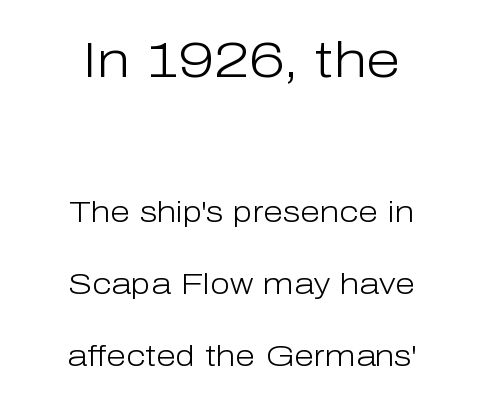
Posture: upright roman. Clear beneath every line of the passage. Spacing verdict: proportional, widths tailored to each character. Here the glyphs are tracked normally, forming tight word shapes. Observe the absence of serifs on each vertical stroke in this sample.
